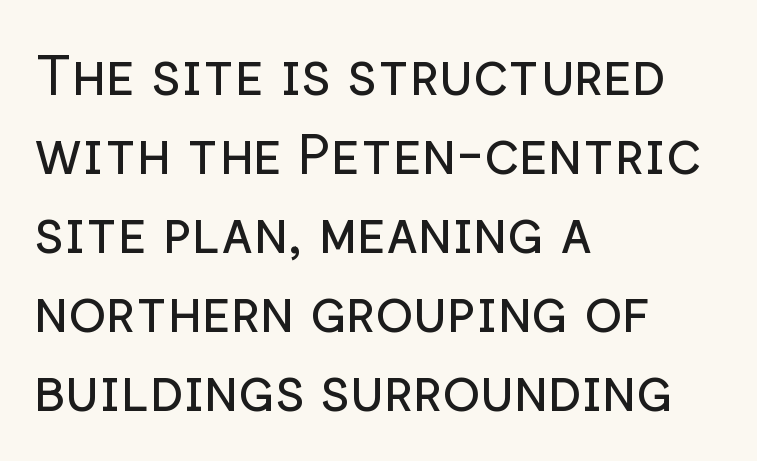
{"serif": "no", "italic": "no", "bold": "no", "weight": "regular", "width": "normal", "stroke_contrast": "low", "x_height": "medium", "monospaced": "no", "underline": "no", "align": "left", "line_spacing": "normal", "line_spacing_ratio": 1.41, "letter_spacing": "normal", "letter_spacing_em": 0.0, "glyph_px": 56}
